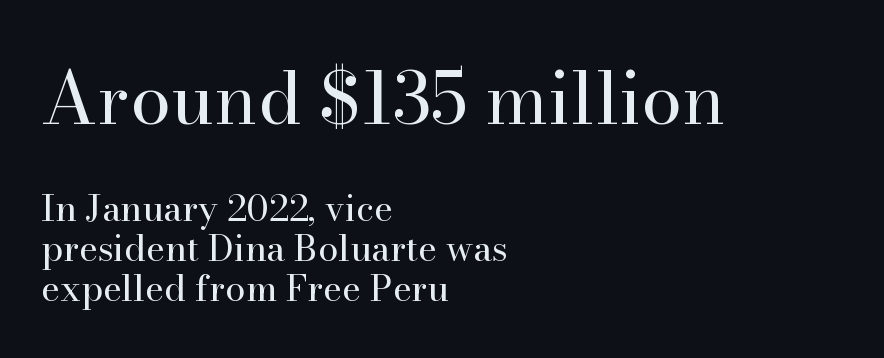
This rendering leaves character spacing at its baseline value. Looks like regular typesetting: each glyph gets only the width it needs. Upright lettering throughout. The words here are not underlined.
